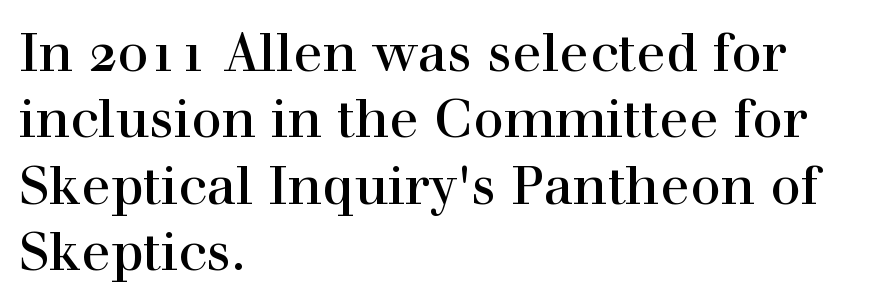
The image shows 54 px serif type, upright; set left-aligned, line spacing 1.23x, normal letter spacing, not underlined; a medium x-height.
